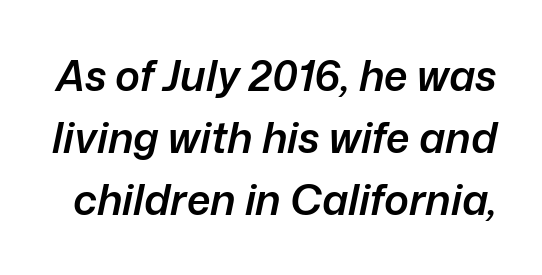
Q: Is the text bold? A: Semi-bold.
Q: Is the text italic (slanted)? A: Yes, it leans right by about 12 degrees.
Q: Is the text underlined? A: No.
Q: Is the spacing between letters normal or unusually wide? A: Normal.
Q: Is the spacing between lines tight, normal or loose? A: Normal.
Q: Width (condensed, normal, or wide)? A: Normal.
Q: Stroke contrast? A: Low.
Q: x-height? A: Medium.
Q: Monospaced? A: No.
